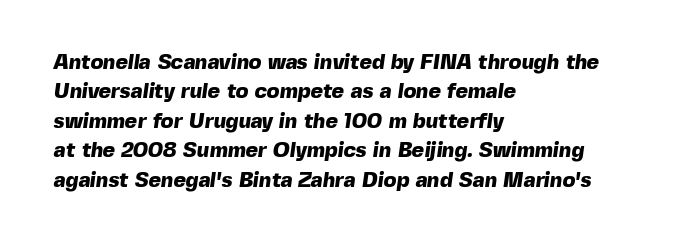
Quick note: interline space is typical. These lines are set flush left with a ragged right edge. Nothing unusual about the tracking: characters are spaced as the font intends. Decoration check: the copy has no underline. Heavy, bold letterforms.
